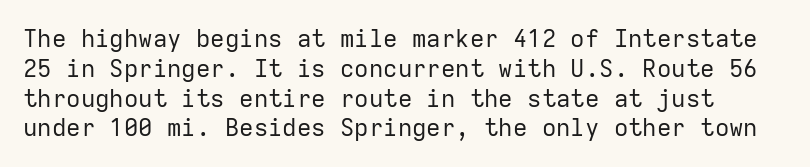
No letter is thick-stroked: the sample isn't bold. Honestly, the letter spacing is just normal — you wouldn't notice it. Each row of text sits above clean, open space. Posture: straight, roman, zero tilt.
